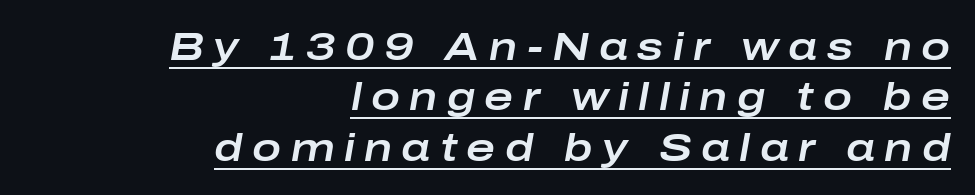
The image shows 39 px wide type, italic (leaning right); set right-aligned, normal line spacing (1.29x), unusually wide letter spacing (+0.24 em), underlined; low stroke contrast and a medium x-height.
